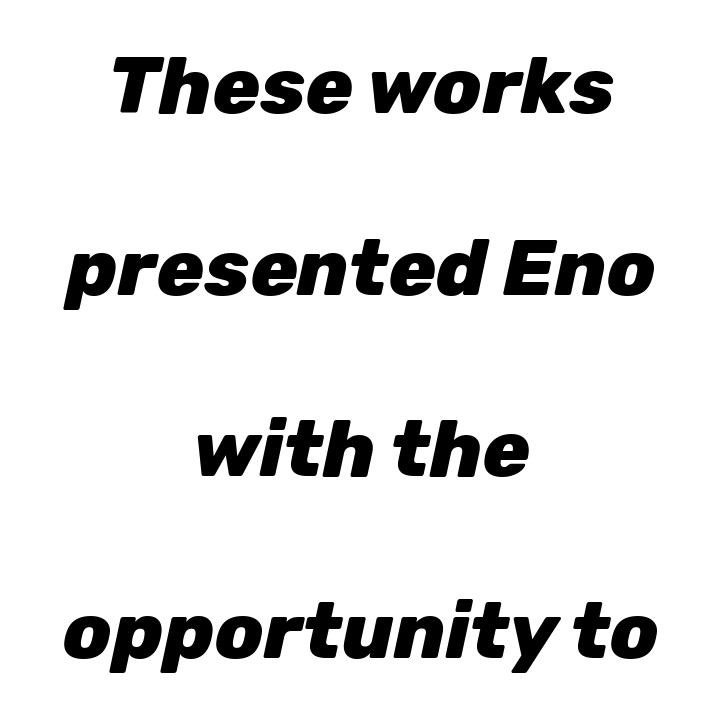
The image shows 79 px heavy type, italic (leaning right); set centered, loose line spacing (2.3x), normal letter spacing, not underlined; low stroke contrast and a medium x-height.
